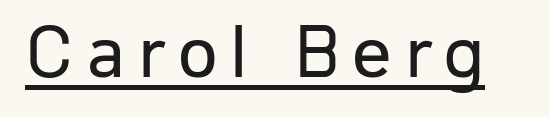
Q: Is the text bold? A: No.
Q: Is the text italic (slanted)? A: No, it is upright.
Q: Is the typeface a serif or a sans-serif typeface? A: Sans-serif.
Q: Is the text underlined? A: Yes.
Q: Width (condensed, normal, or wide)? A: Normal.
Q: Stroke contrast? A: Low.
Q: x-height? A: Medium.
Q: Monospaced? A: No.
